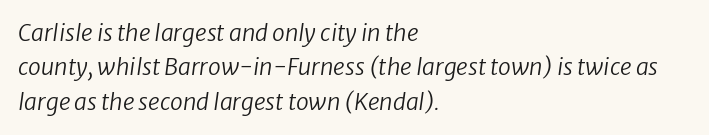
These lines sit exactly where default settings would place them. Layout note: lines flush left. The horizontal fit of the characters is conventional and even. The zone under the glyphs is completely vacant.
